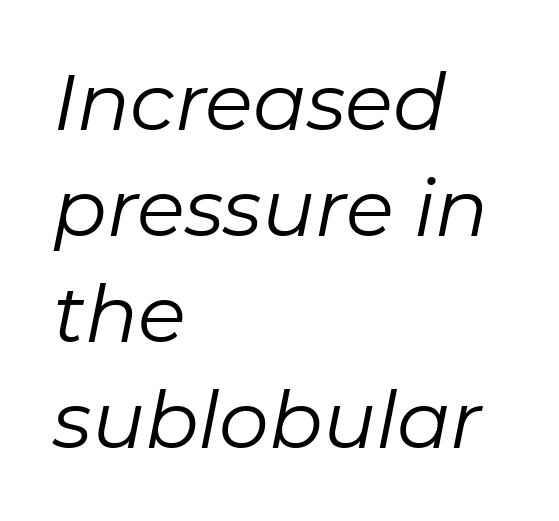
Q: Is the text bold? A: No.
Q: Is the text italic (slanted)? A: Yes, it leans right by about 11 degrees.
Q: Is the text underlined? A: No.
Q: How is the paragraph aligned? A: Left-aligned.
Q: Is the spacing between letters normal or unusually wide? A: Normal.
Q: Is the spacing between lines tight, normal or loose? A: Normal.
Q: Width (condensed, normal, or wide)? A: Normal.
Q: Stroke contrast? A: Low.
Q: x-height? A: Medium.
Q: Monospaced? A: No.
